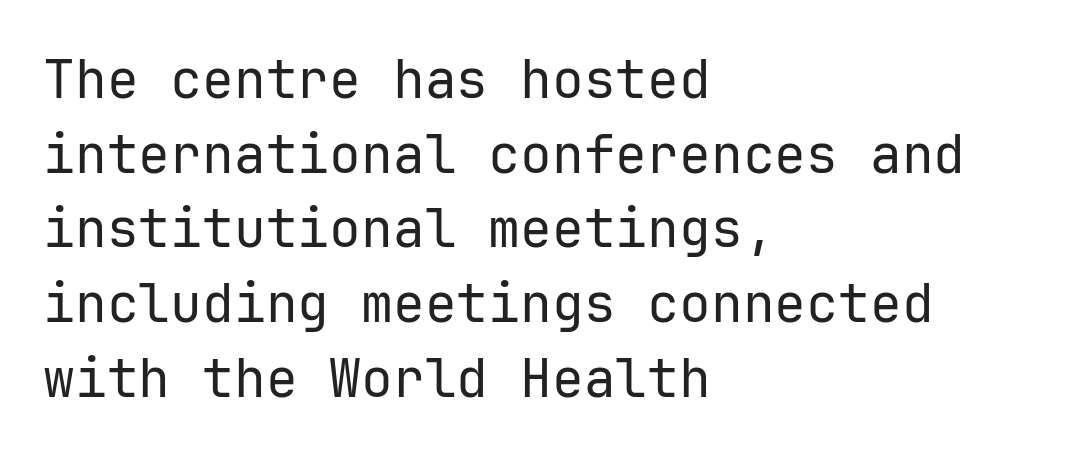
The image shows 53 px regular-weight sans-serif type, upright, monospaced; set left-aligned, normal line spacing (1.41x), normal letter spacing, not underlined; low stroke contrast and a medium x-height.
